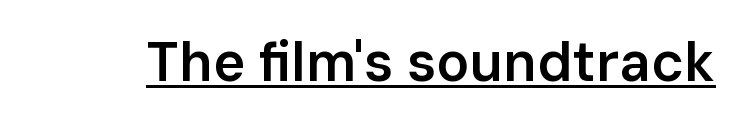
The image shows 55 px semibold sans-serif type, upright; set normal letter spacing, underlined; low stroke contrast and a medium x-height.
